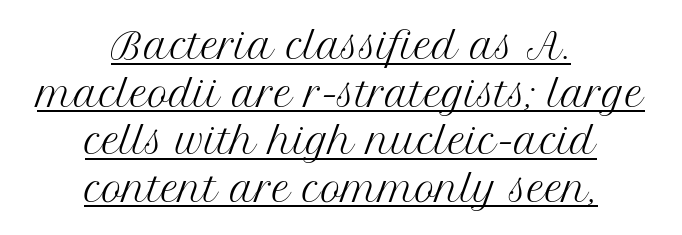
The image shows 35 px regular-weight type; set centered, normal line spacing (1.36x), normal letter spacing, underlined; medium stroke contrast and a medium x-height.
